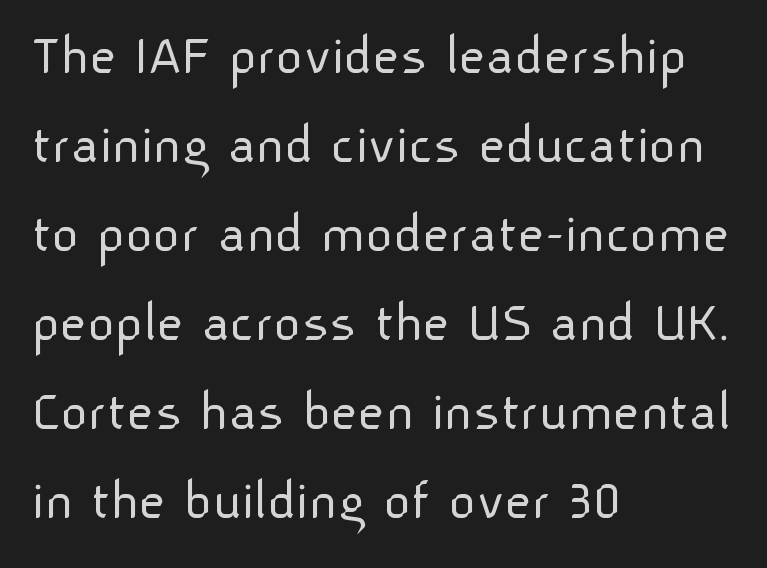
Q: Is the text bold? A: No.
Q: Is the text italic (slanted)? A: No, it is upright.
Q: Is the typeface a serif or a sans-serif typeface? A: Sans-serif.
Q: Is the text underlined? A: No.
Q: How is the paragraph aligned? A: Left-aligned.
Q: Is the spacing between letters normal or unusually wide? A: Normal.
Q: Is the spacing between lines tight, normal or loose? A: Normal.
Q: Width (condensed, normal, or wide)? A: Normal.
Q: Stroke contrast? A: Low.
Q: x-height? A: Medium.
Q: Monospaced? A: No.
